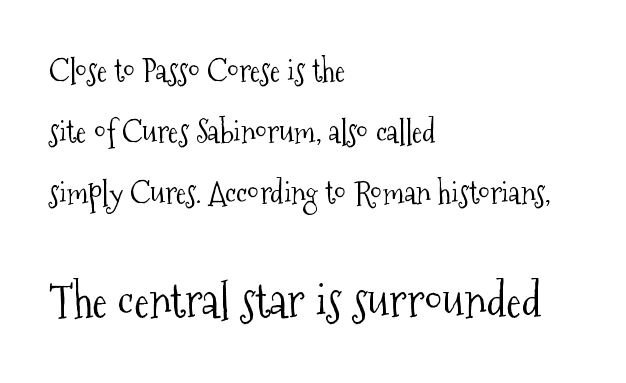
The image shows 46 px light, condensed serif type, upright; set left-aligned, loose line spacing (1.97x), normal letter spacing, not underlined; the second (bottom) block is 1.48x larger; medium stroke contrast and a medium x-height.
